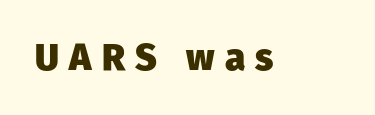
Think of a printed novel: that variable character pitch is what you see here. Type style note: lacks serifs. The space beneath each line is pristine and unruled. Designer's note — italics off, roman on.
